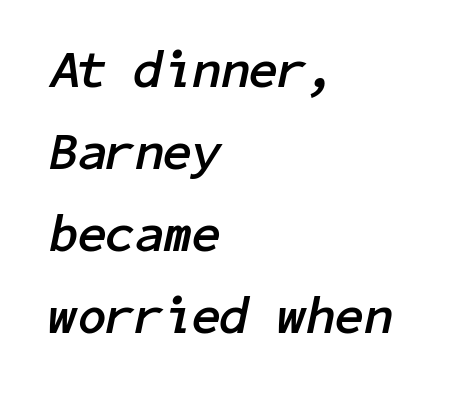
Q: Is the text bold? A: Yes.
Q: Is the text italic (slanted)? A: Yes, it leans right by about 11 degrees.
Q: Is the text underlined? A: No.
Q: How is the paragraph aligned? A: Left-aligned.
Q: Is the spacing between letters normal or unusually wide? A: Normal.
Q: Is the spacing between lines tight, normal or loose? A: Normal.
Q: Width (condensed, normal, or wide)? A: Normal.
Q: Stroke contrast? A: Low.
Q: x-height? A: Medium.
